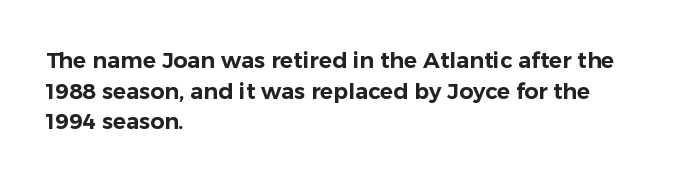
Q: Is the text italic (slanted)? A: No, it is upright.
Q: Is the text underlined? A: No.
Q: How is the paragraph aligned? A: Left-aligned.
Q: Is the spacing between letters normal or unusually wide? A: Normal.
Q: Is the spacing between lines tight, normal or loose? A: Normal.
